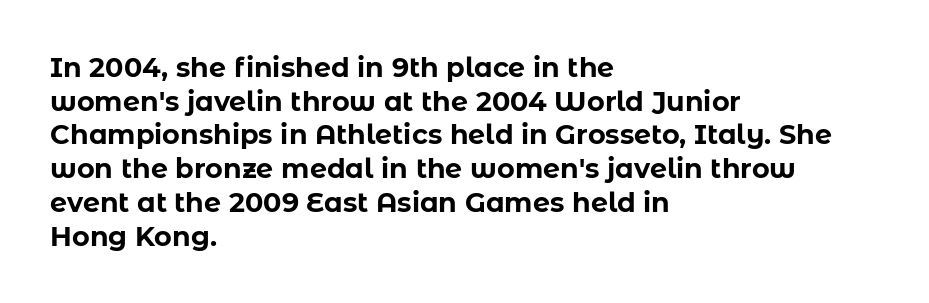
Q: Is the text bold? A: Yes.
Q: Is the text italic (slanted)? A: No, it is upright.
Q: Is the text underlined? A: No.
Q: How is the paragraph aligned? A: Left-aligned.
Q: Is the spacing between letters normal or unusually wide? A: Normal.
Q: Is the spacing between lines tight, normal or loose? A: Normal.
